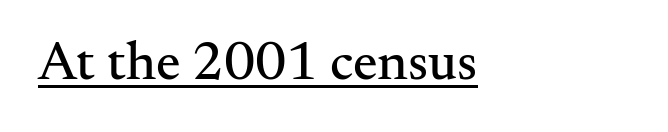
Q: Is the text italic (slanted)? A: No, it is upright.
Q: Is the typeface a serif or a sans-serif typeface? A: Serif.
Q: Is the text underlined? A: Yes.
Q: How is the paragraph aligned? A: Left-aligned.
Q: Is the spacing between letters normal or unusually wide? A: Normal.
Q: Width (condensed, normal, or wide)? A: Normal.
Q: Stroke contrast? A: Medium.
Q: x-height? A: Small.
Q: Monospaced? A: No.
